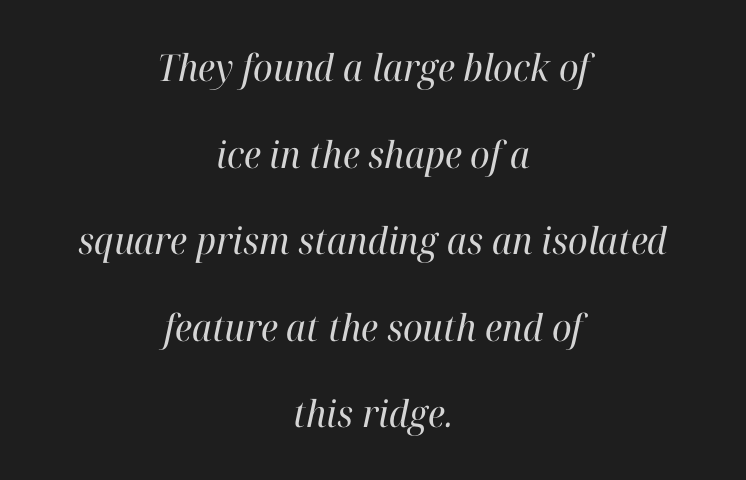
{"serif": "yes", "italic": "yes", "lean": "right", "slant_degrees": 12, "bold": "no", "weight": "regular", "width": "normal", "stroke_contrast": "high", "x_height": "medium", "monospaced": "no", "underline": "no", "align": "center", "line_spacing": "loose", "line_spacing_ratio": 2.34, "letter_spacing": "normal", "letter_spacing_em": 0.0, "glyph_px": 37}
